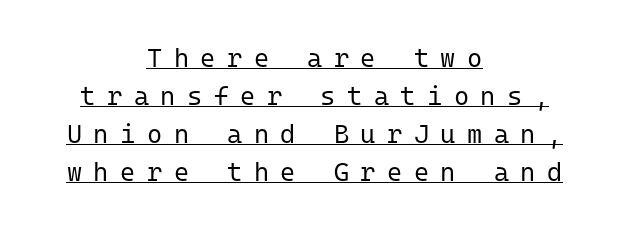
{"italic": "no", "bold": "no", "underline": "yes", "align": "center", "line_spacing": "normal", "line_spacing_ratio": 1.46, "letter_spacing": "wide", "letter_spacing_em": 0.44, "glyph_px": 26}
